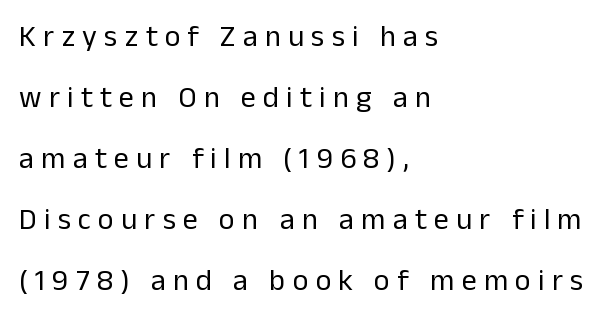
Q: Is the text bold? A: No.
Q: Is the text italic (slanted)? A: No, it is upright.
Q: Is the typeface a serif or a sans-serif typeface? A: Sans-serif.
Q: Is the text underlined? A: No.
Q: How is the paragraph aligned? A: Left-aligned.
Q: Is the spacing between letters normal or unusually wide? A: Unusually wide.
Q: Is the spacing between lines tight, normal or loose? A: Loose.
Q: Width (condensed, normal, or wide)? A: Normal.
Q: Stroke contrast? A: Low.
Q: x-height? A: Medium.
Q: Monospaced? A: No.
